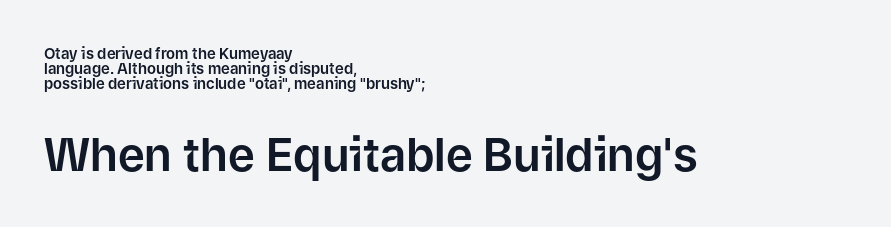
Q: Is the text italic (slanted)? A: No, it is upright.
Q: Is the typeface a serif or a sans-serif typeface? A: Sans-serif.
Q: Is the text underlined? A: No.
Q: How is the paragraph aligned? A: Left-aligned.
Q: Is the spacing between letters normal or unusually wide? A: Normal.
Q: Is the spacing between lines tight, normal or loose? A: Tight.
Q: Which block of text is set in a larger size, the first (top) or the second (bottom)? A: The second (bottom) one.
Q: Width (condensed, normal, or wide)? A: Normal.
Q: Stroke contrast? A: Low.
Q: x-height? A: Medium.
Q: Monospaced? A: No.
